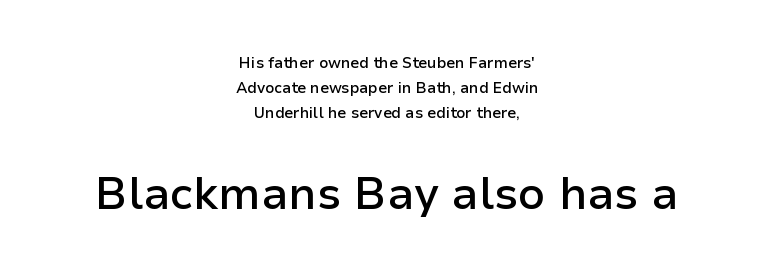
The type sits square on the baseline with zero lean. This is the in-between weight designers call semibold or demi. Size hierarchy here favors the trailing block over the leading one. How are the letters spaced? Ordinarily, with no added tracking.
